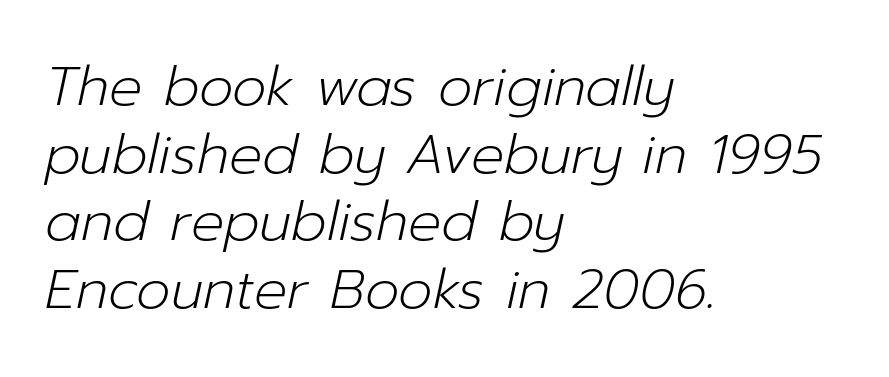
{"italic": "yes", "lean": "right", "slant_degrees": 12, "bold": "no", "weight": "light", "width": "normal", "stroke_contrast": "low", "x_height": "medium", "monospaced": "no", "underline": "no", "align": "left", "line_spacing_ratio": 1.23, "letter_spacing": "normal", "letter_spacing_em": 0.0, "glyph_px": 55}
